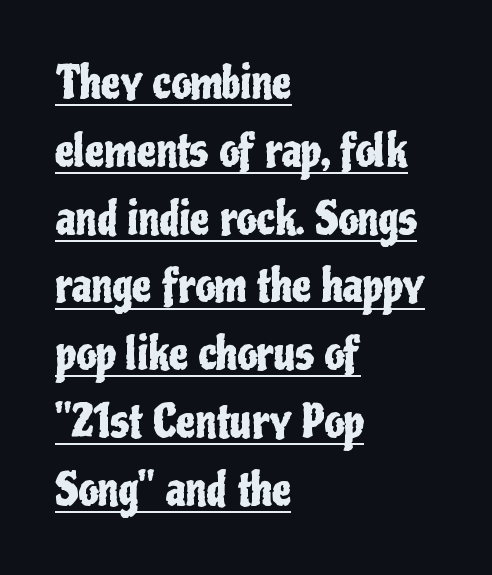
Q: Is the text italic (slanted)? A: No, it is upright.
Q: Is the typeface a serif or a sans-serif typeface? A: Sans-serif.
Q: Is the text underlined? A: Yes.
Q: How is the paragraph aligned? A: Left-aligned.
Q: Is the spacing between letters normal or unusually wide? A: Normal.
Q: Is the spacing between lines tight, normal or loose? A: Normal.
Q: Width (condensed, normal, or wide)? A: Condensed.
Q: Stroke contrast? A: Low.
Q: x-height? A: Medium.
Q: Monospaced? A: No.
